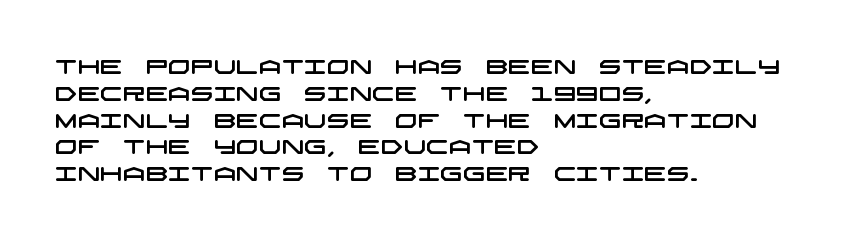
Summary of vertical rhythm: regular, with standard interline spacing. Descender tails drop into unmarked territory. The horizontal fit of the characters is conventional and even. Leftover space on each line is placed entirely after the last word.
